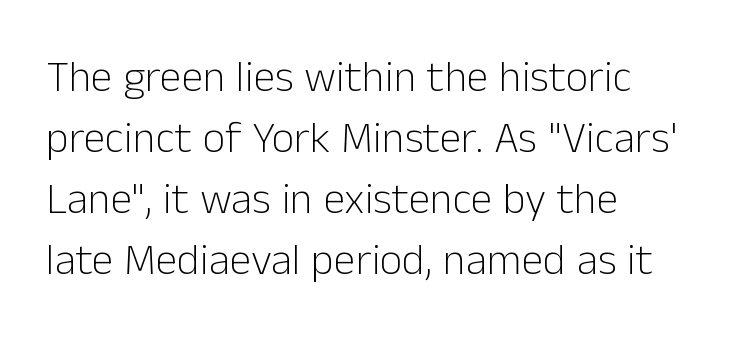
The image shows 44 px light sans-serif type, upright; set left-aligned, normal line spacing (1.39x), normal letter spacing, not underlined; low stroke contrast and a medium x-height.
